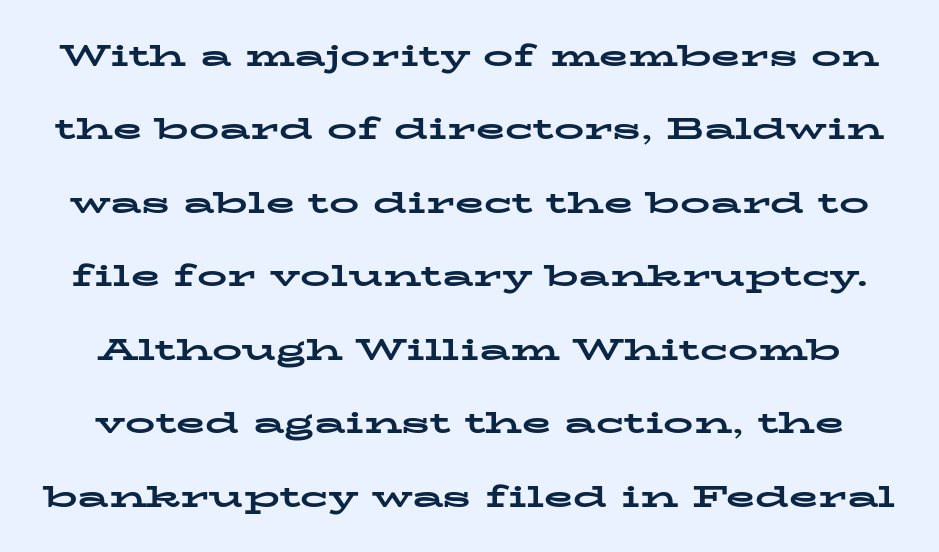
Q: Is the text bold? A: Yes.
Q: Is the text italic (slanted)? A: No, it is upright.
Q: Is the typeface a serif or a sans-serif typeface? A: Serif.
Q: Is the text underlined? A: No.
Q: Is the spacing between letters normal or unusually wide? A: Normal.
Q: Is the spacing between lines tight, normal or loose? A: Loose.
Q: Width (condensed, normal, or wide)? A: Wide.
Q: Stroke contrast? A: Low.
Q: x-height? A: Medium.
Q: Monospaced? A: No.
